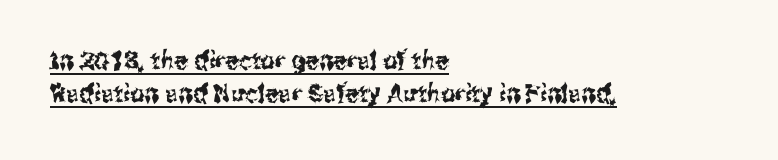
Like a heading marked for emphasis, these lines bear an underscore. Is there any slant? The stems are plumb. A normal amount of white space separates one row of letters from the next. The line texture is even and compact thanks to regular tracking. Visually the block forms a straight wall on the left and a jagged coastline on the right.
